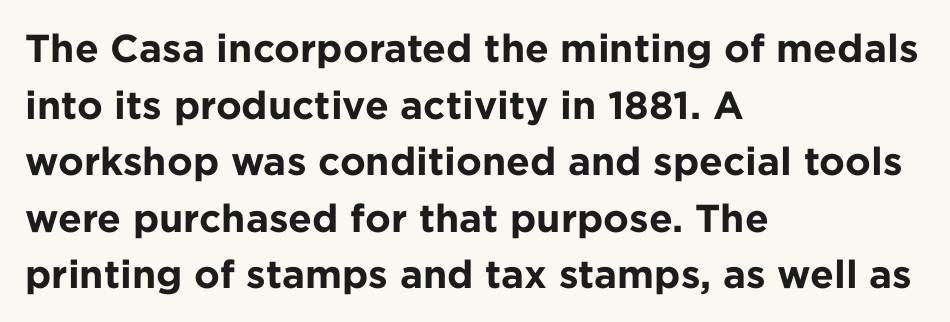
Q: Is the text bold? A: Yes.
Q: Is the text italic (slanted)? A: No, it is upright.
Q: Is the typeface a serif or a sans-serif typeface? A: Sans-serif.
Q: Is the text underlined? A: No.
Q: How is the paragraph aligned? A: Left-aligned.
Q: Is the spacing between letters normal or unusually wide? A: Normal.
Q: Is the spacing between lines tight, normal or loose? A: Normal.
Q: Width (condensed, normal, or wide)? A: Normal.
Q: Stroke contrast? A: Low.
Q: x-height? A: Medium.
Q: Monospaced? A: No.
